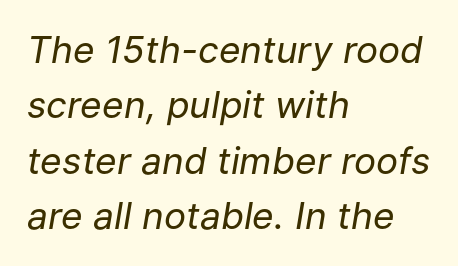
The strokes are not fattened; the text isn't bold. Typeset ragged right — the left edge is the straight one. Is this a fixed-width face? No — the glyphs have proportional, varying widths. Is there much room between lines? A standard amount, neither cramped nor airy.
